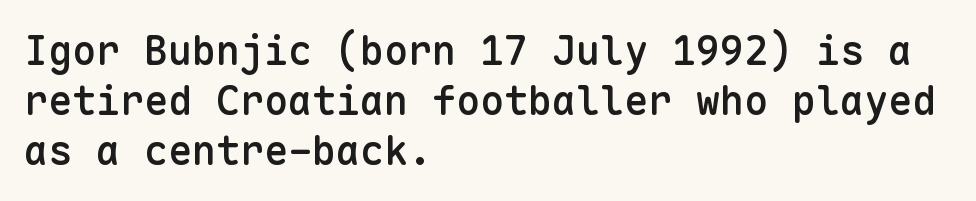
The image shows 40 px semibold sans-serif type, upright, monospaced; set left-aligned, normal line spacing (1.25x), normal letter spacing, not underlined; low stroke contrast and a medium x-height.
